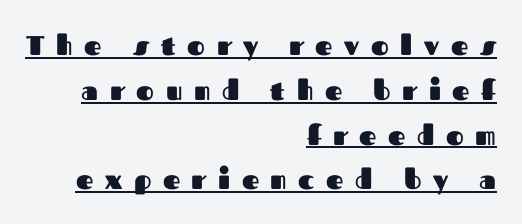
This rendering features underlined lettering. The lines sit at an ordinary, default distance from one another. Observe the wide spacing: letters keep a clear distance from each other. Typographic density is high because the face is bold. This sample is right-justified, so line beginnings fall wherever the words allow.
